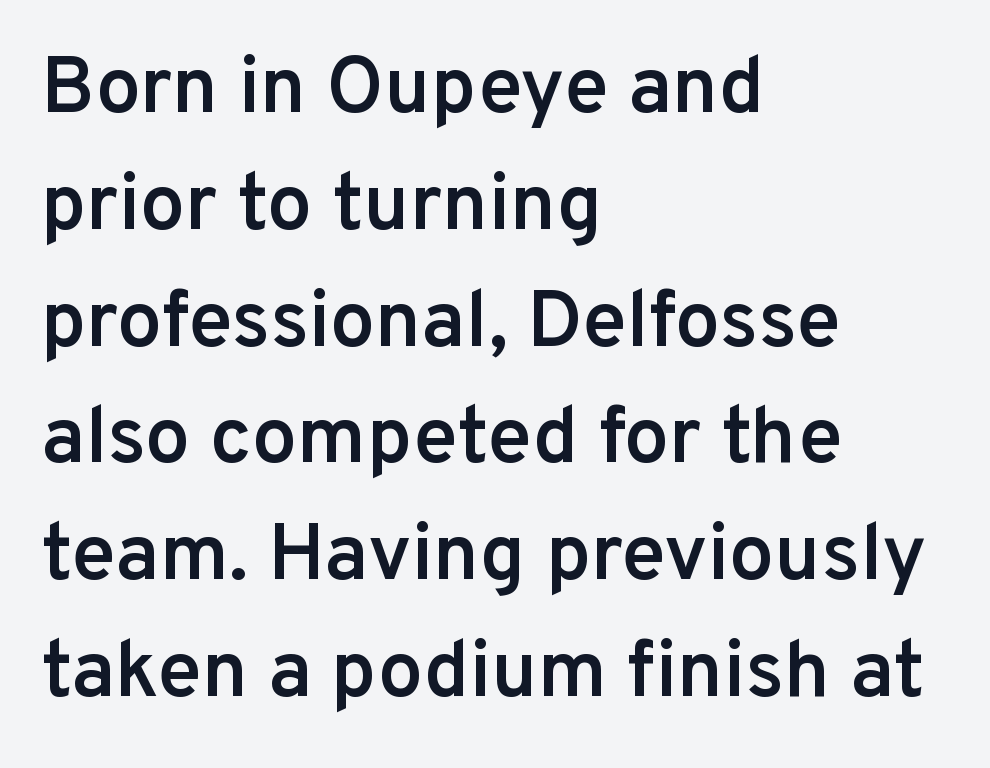
The image shows 80 px semibold sans-serif type, upright; set left-aligned, normal line spacing (1.46x), normal letter spacing, not underlined; low stroke contrast and a medium x-height.
